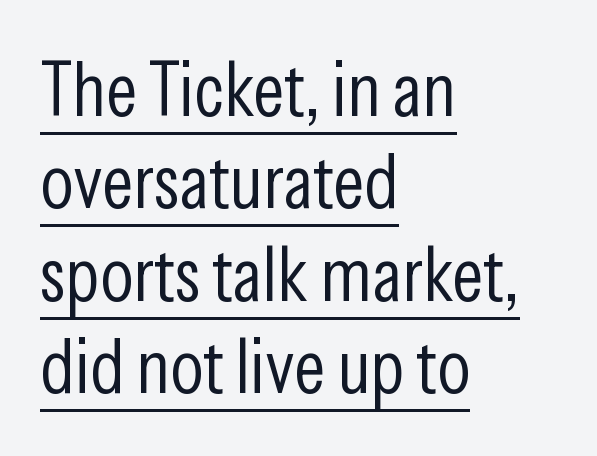
Q: Is the text bold? A: No.
Q: Is the text italic (slanted)? A: No, it is upright.
Q: Is the typeface a serif or a sans-serif typeface? A: Sans-serif.
Q: Is the text underlined? A: Yes.
Q: How is the paragraph aligned? A: Left-aligned.
Q: Is the spacing between letters normal or unusually wide? A: Normal.
Q: Width (condensed, normal, or wide)? A: Condensed.
Q: Stroke contrast? A: Low.
Q: x-height? A: Medium.
Q: Monospaced? A: No.
